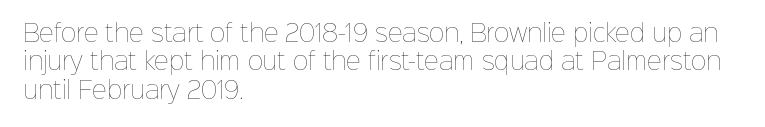
Nobody touched the tracking dial on this one. Visually the block forms a straight wall on the left and a jagged coastline on the right. Posture: upright roman. Beneath every word, the page is bare.
